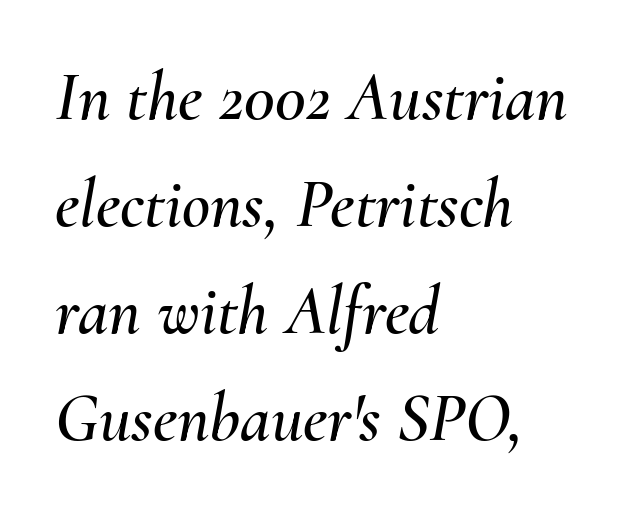
Quick note: interline space is typical. Character widths vary here, with narrow letters taking less room than wide ones. Descender tails drop into unmarked territory. This sample uses an oblique cut, with every glyph tilted off the vertical. The paragraph has a hard left edge and a soft right edge.
